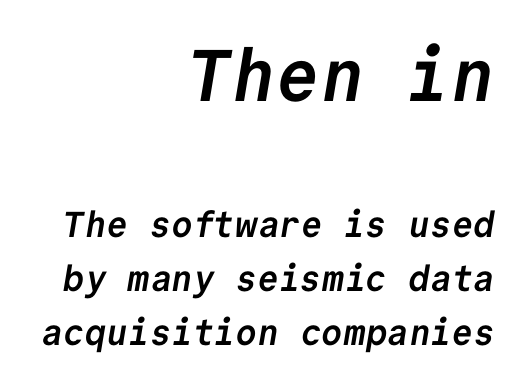
The image shows 73 px semibold sans-serif type, monospaced; set right-aligned, normal line spacing (1.51x), normal letter spacing, not underlined; the first (top) block is 2.03x larger; low stroke contrast and a medium x-height.
